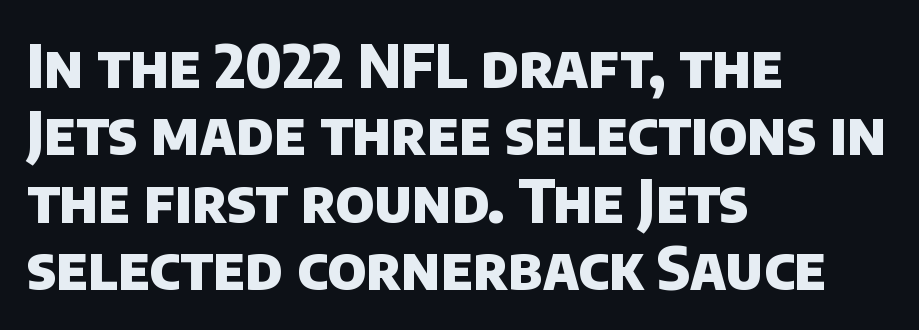
{"serif": "no", "bold": "yes", "weight": "heavy", "width": "normal", "stroke_contrast": "low", "x_height": "large", "monospaced": "no", "underline": "no", "align": "left", "line_spacing": "tight", "line_spacing_ratio": 1.14, "letter_spacing": "normal", "letter_spacing_em": 0.0, "glyph_px": 59}
